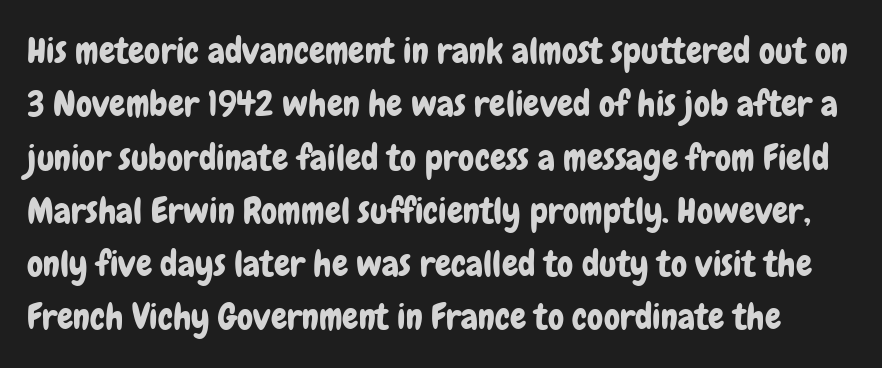
The lettering holds an erect, upright posture throughout. Character widths vary here, with narrow letters taking less room than wide ones. Nothing unusual about the tracking: characters are spaced as the font intends. Evenly set lines give the paragraph a standard silhouette.
